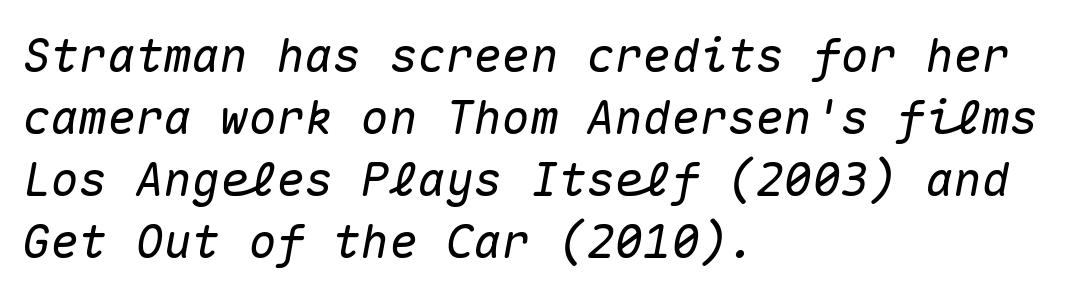
Q: Is the text italic (slanted)? A: Yes, it leans right by about 10 degrees.
Q: Is the text underlined? A: No.
Q: How is the paragraph aligned? A: Left-aligned.
Q: Is the spacing between letters normal or unusually wide? A: Normal.
Q: Is the spacing between lines tight, normal or loose? A: Normal.
Q: Width (condensed, normal, or wide)? A: Normal.
Q: Stroke contrast? A: Medium.
Q: x-height? A: Medium.
Q: Monospaced? A: Yes.
